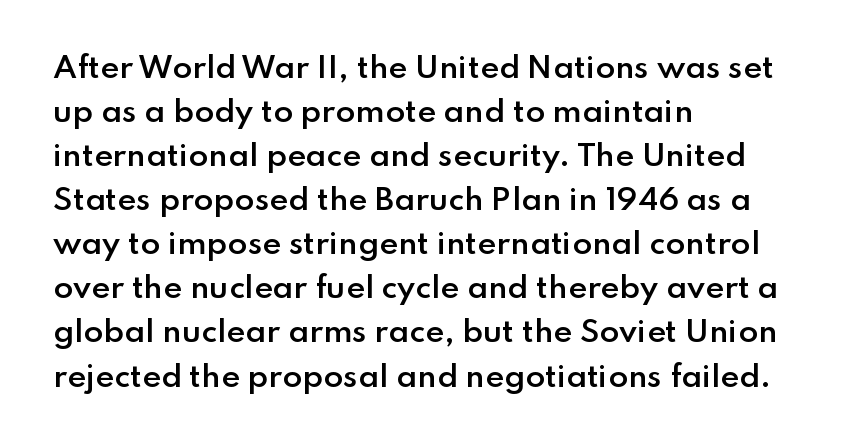
Is there any slant? The stems are plumb. Just letters on the line, the space beneath them empty. Regular leading. The lines are quadded left. Varying glyph widths throughout — classic text-font behaviour.
